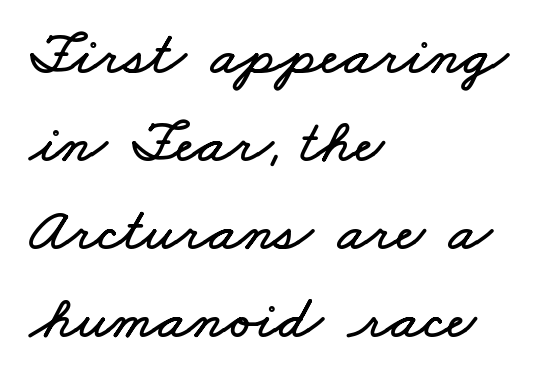
The image shows 62 px wide type; set left-aligned, normal line spacing (1.42x), normal letter spacing, not underlined; low stroke contrast and a small x-height.
